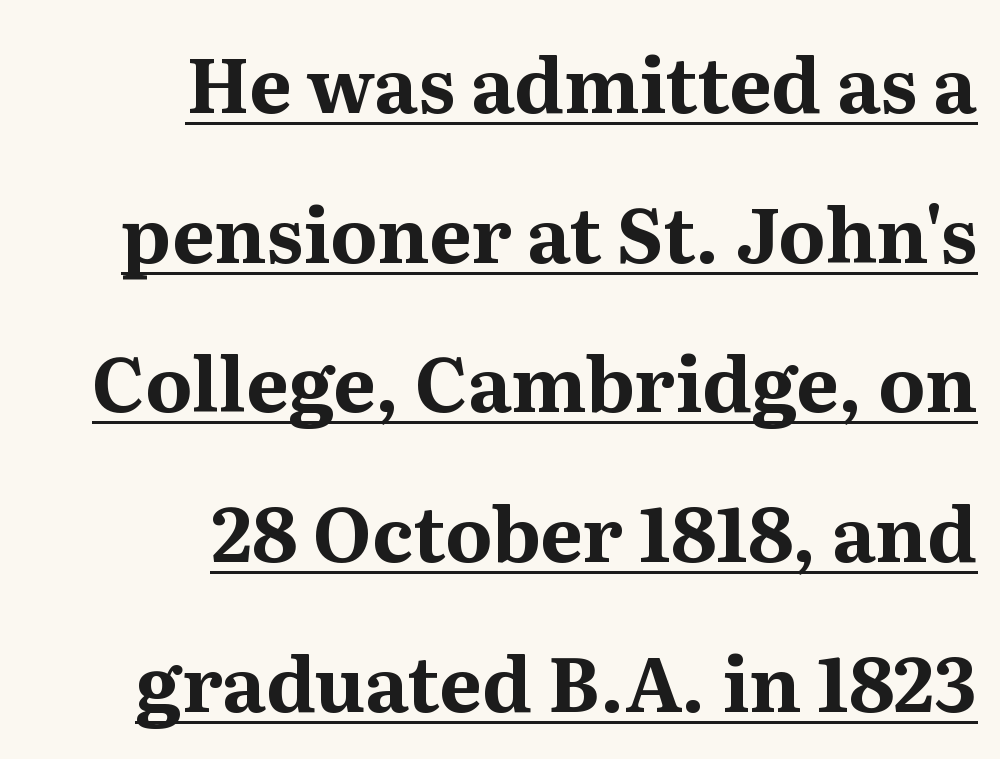
{"serif": "yes", "italic": "no", "bold": "yes", "weight": "bold", "width": "normal", "stroke_contrast": "medium", "x_height": "medium", "monospaced": "no", "underline": "yes", "align": "right", "line_spacing": "loose", "line_spacing_ratio": 1.97, "letter_spacing": "normal", "letter_spacing_em": 0.0, "glyph_px": 76}
